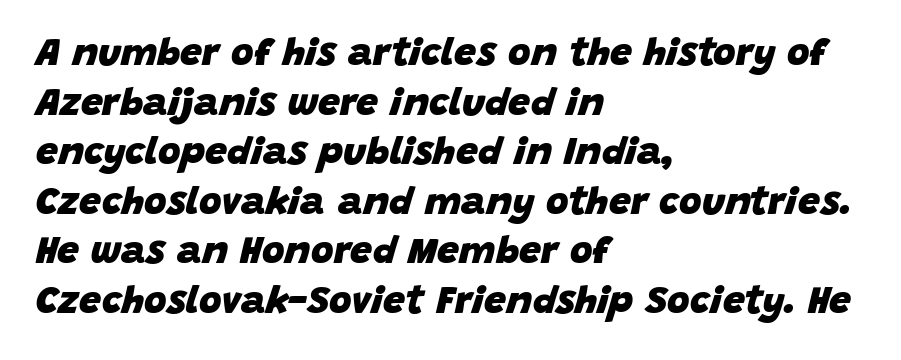
{"italic": "yes", "lean": "right", "slant_degrees": 15, "bold": "yes", "weight": "heavy", "width": "normal", "stroke_contrast": "low", "x_height": "large", "monospaced": "no", "underline": "no", "align": "left", "line_spacing": "normal", "line_spacing_ratio": 1.27, "letter_spacing": "normal", "letter_spacing_em": 0.0, "glyph_px": 39}
